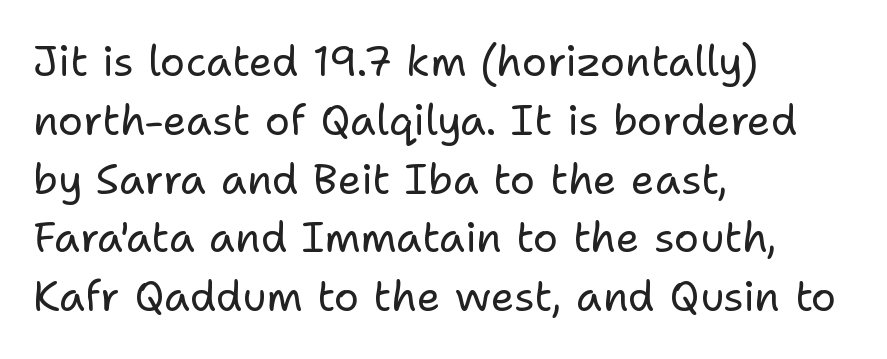
{"serif": "no", "italic": "no", "bold": "no", "weight": "regular", "width": "normal", "stroke_contrast": "low", "x_height": "medium", "monospaced": "no", "underline": "no", "align": "left", "line_spacing": "normal", "line_spacing_ratio": 1.4, "letter_spacing": "normal", "letter_spacing_em": 0.0, "glyph_px": 42}
